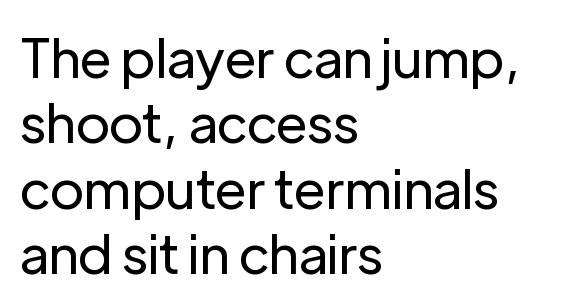
The image shows 54 px regular-weight sans-serif type, upright; set left-aligned, line spacing 1.21x, normal letter spacing, not underlined; low stroke contrast and a medium x-height.
